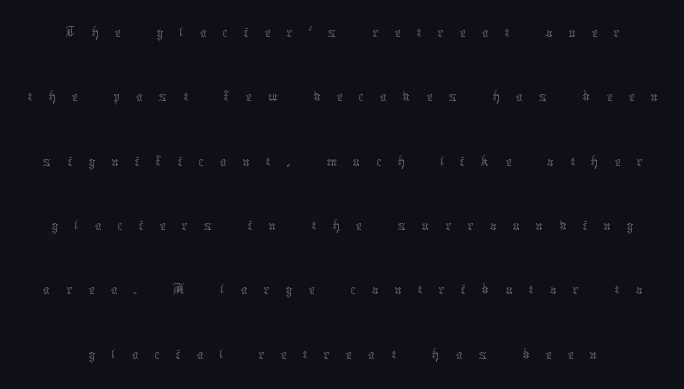
The image shows 33 px thin type, upright; set loose line spacing (1.95x), unusually wide letter spacing (+0.49 em), not underlined; medium stroke contrast and a medium x-height.
